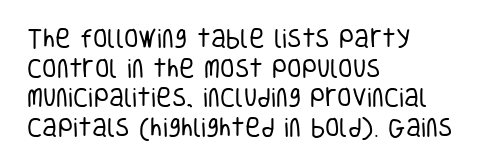
{"italic": "no", "bold": "no", "underline": "no", "align": "left", "line_spacing": "normal", "line_spacing_ratio": 1.41, "letter_spacing": "normal", "letter_spacing_em": 0.0, "glyph_px": 21}
